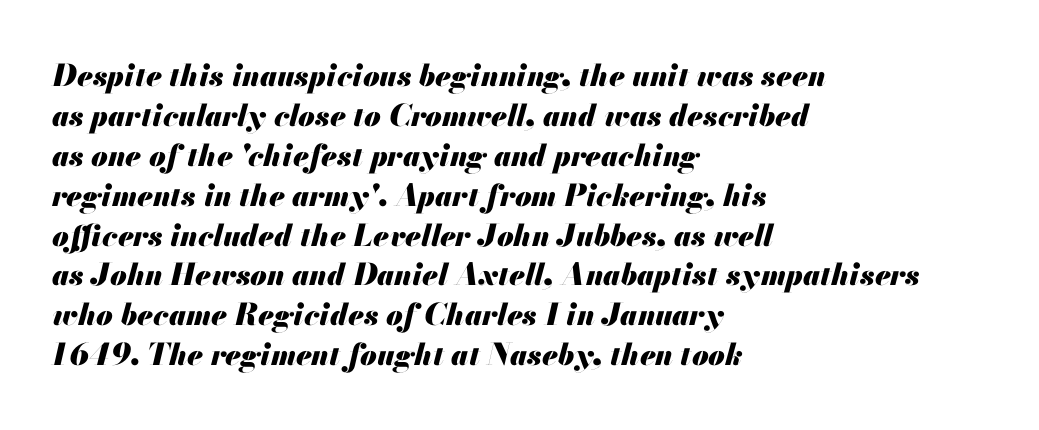
{"italic": "yes", "lean": "right", "slant_degrees": 13, "bold": "yes", "weight": "heavy", "width": "normal", "stroke_contrast": "medium", "x_height": "small", "monospaced": "no", "underline": "no", "align": "left", "line_spacing": "normal", "line_spacing_ratio": 1.33, "letter_spacing": "normal", "letter_spacing_em": 0.0, "glyph_px": 30}
